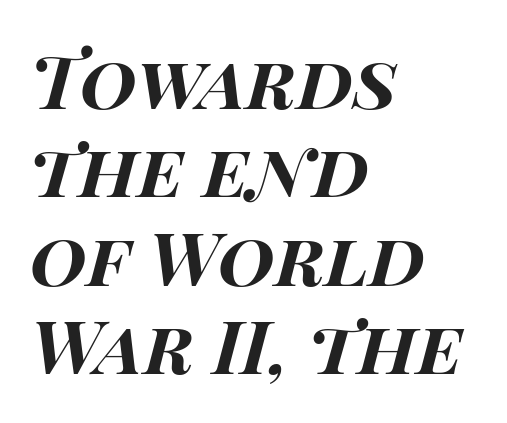
{"italic": "yes", "lean": "right", "slant_degrees": 15, "bold": "yes", "weight": "bold", "width": "wide", "stroke_contrast": "high", "x_height": "large", "monospaced": "no", "underline": "no", "align": "left", "line_spacing_ratio": 1.21, "letter_spacing": "normal", "letter_spacing_em": 0.0, "glyph_px": 73}
